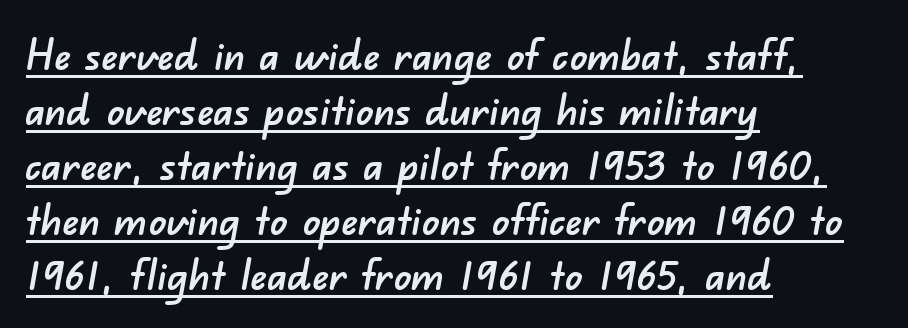
Q: Is the typeface a serif or a sans-serif typeface? A: Sans-serif.
Q: Is the text underlined? A: Yes.
Q: How is the paragraph aligned? A: Left-aligned.
Q: Is the spacing between letters normal or unusually wide? A: Normal.
Q: Is the spacing between lines tight, normal or loose? A: Normal.
Q: Width (condensed, normal, or wide)? A: Normal.
Q: Stroke contrast? A: Low.
Q: x-height? A: Small.
Q: Monospaced? A: No.
